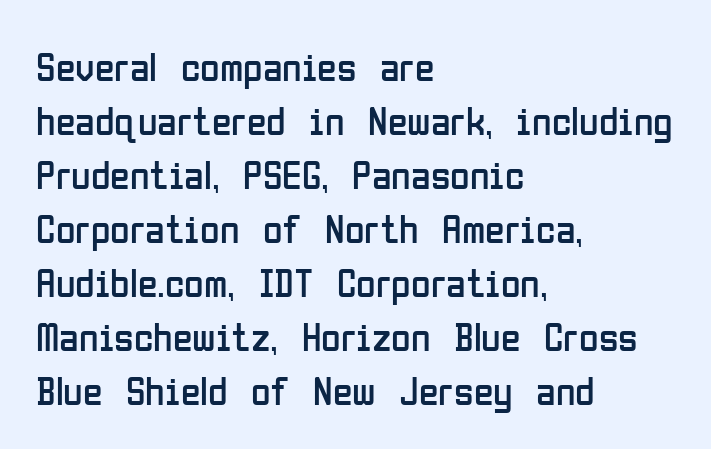
{"serif": "no", "italic": "no", "bold": "no", "weight": "regular", "width": "condensed", "stroke_contrast": "low", "x_height": "medium", "monospaced": "no", "underline": "no", "align": "left", "line_spacing": "normal", "line_spacing_ratio": 1.35, "letter_spacing": "normal", "letter_spacing_em": 0.0, "glyph_px": 40}
